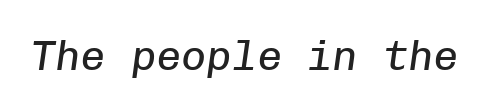
The image shows 42 px regular-weight type, italic (leaning right), monospaced; set normal letter spacing, not underlined; low stroke contrast and a medium x-height.
